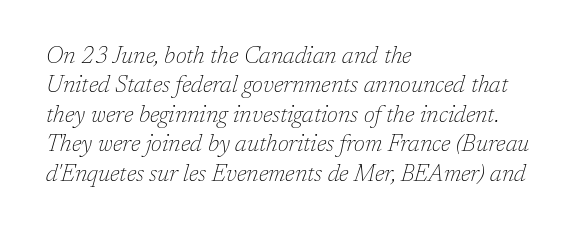
Q: Is the text bold? A: No.
Q: Is the text italic (slanted)? A: Yes, it leans right by about 17 degrees.
Q: Is the text underlined? A: No.
Q: How is the paragraph aligned? A: Left-aligned.
Q: Is the spacing between letters normal or unusually wide? A: Normal.
Q: Is the spacing between lines tight, normal or loose? A: Normal.
